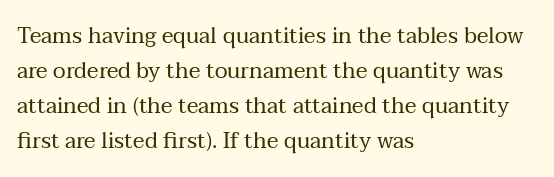
Every stem runs plumb, perpendicular to the baseline. Ink coverage per letter is moderate at most. Does extra space separate the letters? No, they use regular spacing. Line starts are locked; line ends wander. If you measured baseline to baseline, you'd find a middling distance.
